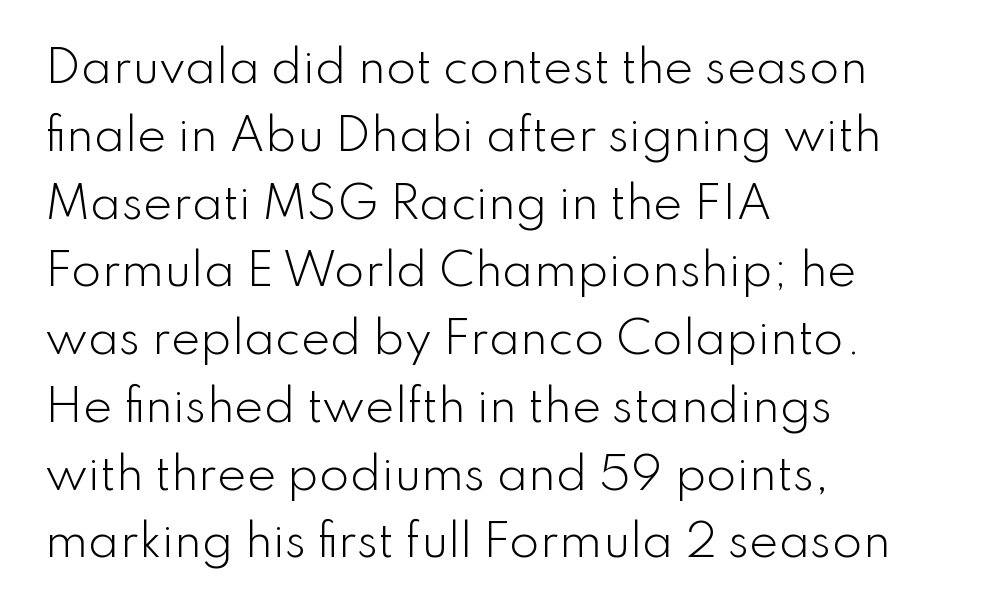
Note the varied advance widths — an 'i' is clearly narrower than an 'm'. Tracking here is standard; glyphs follow each other at the usual distance. The block of text has a typical density, with ordinary space between rows. The weight tops out at a normal text grade. Quick note: underline off.
